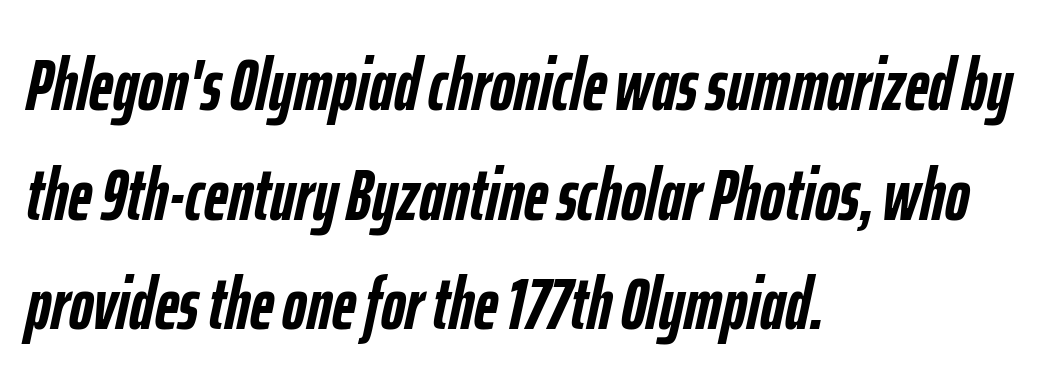
The image shows 74 px semibold, condensed type, italic (leaning right); set left-aligned, normal line spacing (1.48x), normal letter spacing, not underlined; low stroke contrast and a medium x-height.
